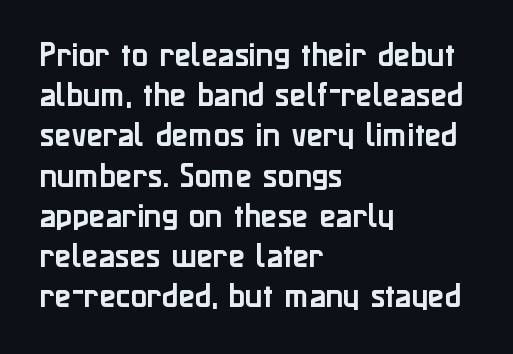
Summary of vertical rhythm: regular, with standard interline spacing. No italicization has been applied; the sample stays upright. One-word summary of the alignment: left. The line texture is even and compact thanks to regular tracking. The space directly below the letters is spotless.
